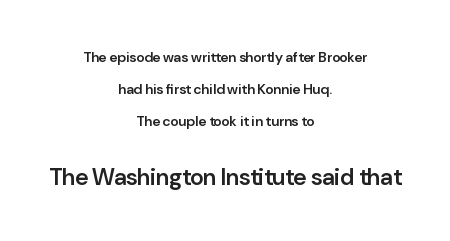
{"italic": "no", "bold": "semi", "underline": "no", "align": "center", "line_spacing": "loose", "line_spacing_ratio": 2.27, "letter_spacing": "normal", "letter_spacing_em": 0.0, "larger_block": "second", "size_ratio": 1.64, "glyph_px": 23}
